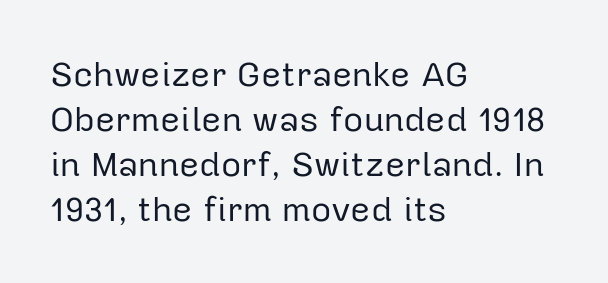
The image shows 35 px regular-weight sans-serif type, upright; set left-aligned, normal line spacing (1.29x), normal letter spacing, not underlined; low stroke contrast and a medium x-height.
